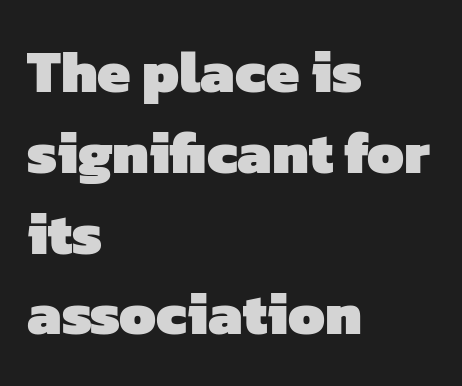
{"serif": "no", "bold": "yes", "weight": "heavy", "width": "normal", "stroke_contrast": "low", "x_height": "medium", "monospaced": "no", "underline": "no", "align": "left", "line_spacing": "normal", "line_spacing_ratio": 1.37, "letter_spacing": "normal", "letter_spacing_em": 0.0, "glyph_px": 59}
